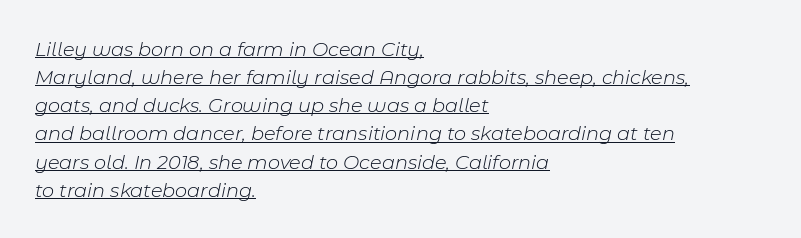
Standard letterfit; no display-style spreading of the glyphs. One-word summary of the alignment: left. The lettering tilts uniformly, giving the passage an italic look. Quick note: interline space is typical.
